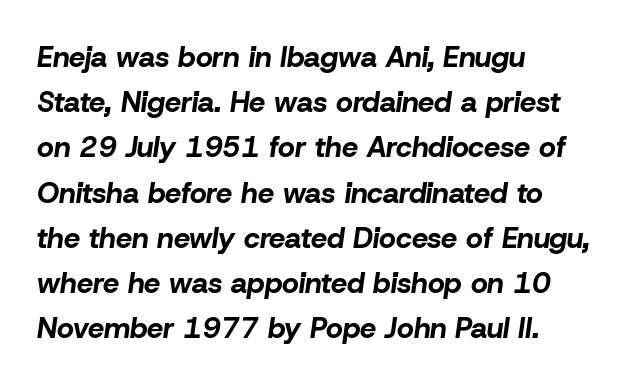
Do the characters align in a grid? No, the font is proportional. Visually the block forms a straight wall on the left and a jagged coastline on the right. Typesetter's note: full bold, strokes at maximum text heaviness. Glance below the letters and you will spot only blank space. These lines were composed using italics. The rendering uses a moderate line-height, typical for paragraphs.
